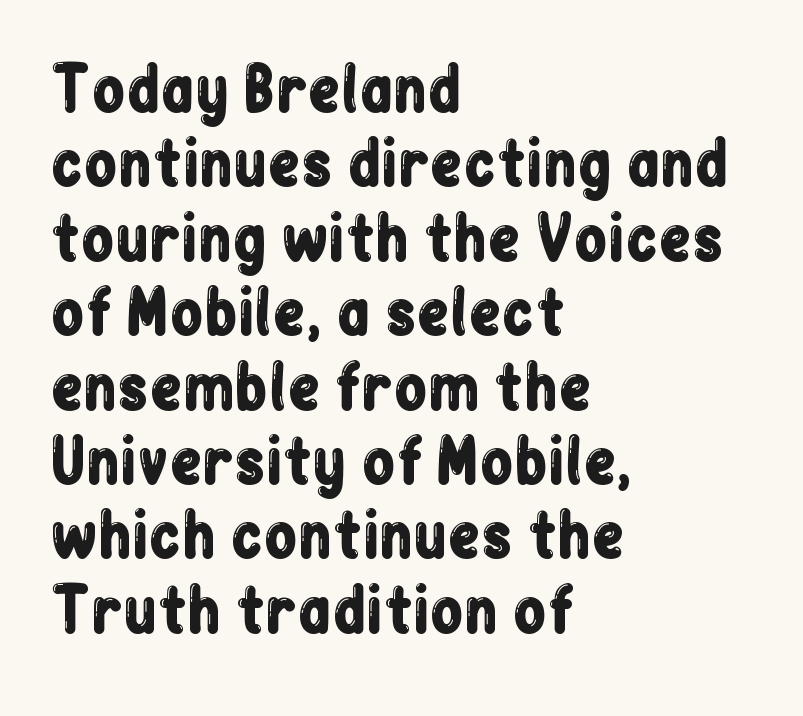
Q: Is the text italic (slanted)? A: No, it is upright.
Q: Is the typeface a serif or a sans-serif typeface? A: Sans-serif.
Q: Is the text underlined? A: No.
Q: How is the paragraph aligned? A: Left-aligned.
Q: Is the spacing between letters normal or unusually wide? A: Normal.
Q: Width (condensed, normal, or wide)? A: Condensed.
Q: Stroke contrast? A: Low.
Q: x-height? A: Medium.
Q: Monospaced? A: No.
